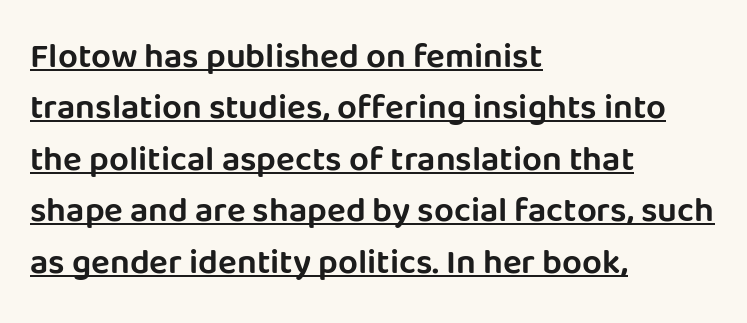
{"serif": "no", "italic": "no", "width": "normal", "stroke_contrast": "low", "x_height": "large", "monospaced": "no", "underline": "yes", "align": "left", "line_spacing": "normal", "line_spacing_ratio": 1.47, "letter_spacing": "normal", "letter_spacing_em": 0.0, "glyph_px": 35}
